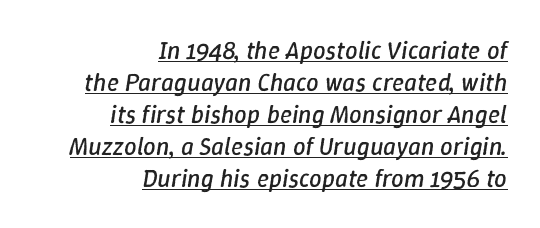
Q: Is the text bold? A: No.
Q: Is the text italic (slanted)? A: Yes, it leans right by about 9 degrees.
Q: Is the text underlined? A: Yes.
Q: How is the paragraph aligned? A: Right-aligned.
Q: Is the spacing between letters normal or unusually wide? A: Normal.
Q: Is the spacing between lines tight, normal or loose? A: Normal.
